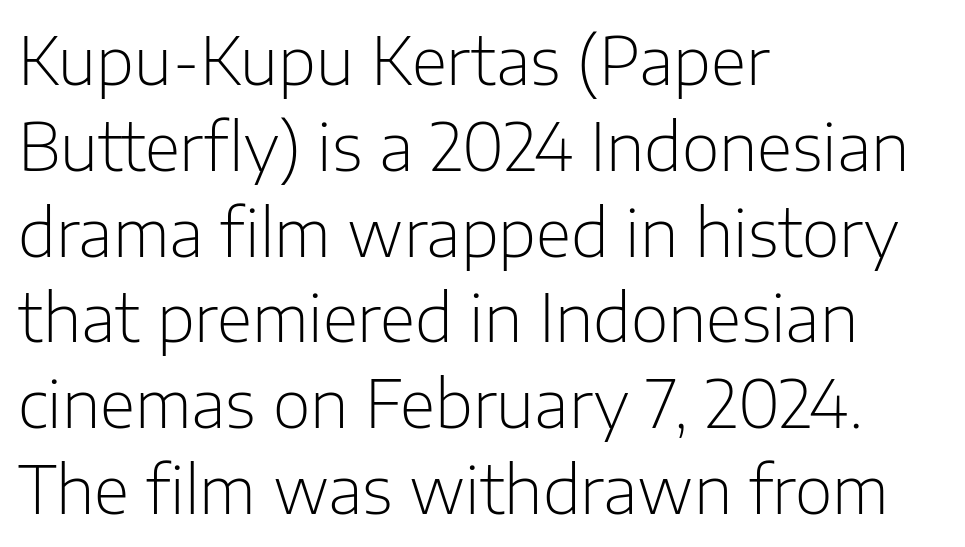
Q: Is the text bold? A: No.
Q: Is the text italic (slanted)? A: No, it is upright.
Q: Is the typeface a serif or a sans-serif typeface? A: Sans-serif.
Q: Is the text underlined? A: No.
Q: How is the paragraph aligned? A: Left-aligned.
Q: Is the spacing between letters normal or unusually wide? A: Normal.
Q: Is the spacing between lines tight, normal or loose? A: Normal.
Q: Width (condensed, normal, or wide)? A: Normal.
Q: Stroke contrast? A: Low.
Q: x-height? A: Medium.
Q: Monospaced? A: No.
